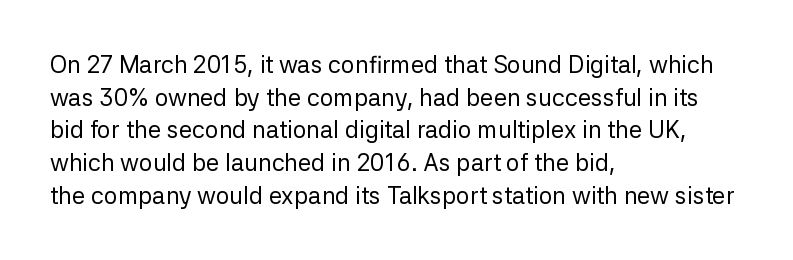
The image shows 24 px text type, upright; set left-aligned, normal line spacing (1.36x), normal letter spacing, not underlined.
